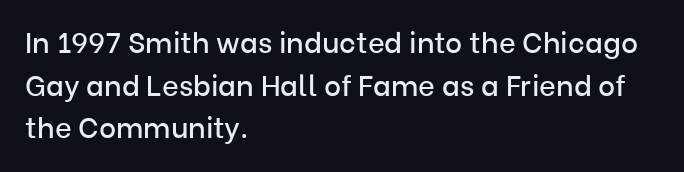
{"serif": "no", "italic": "no", "width": "normal", "stroke_contrast": "low", "x_height": "medium", "monospaced": "no", "underline": "no", "align": "left", "line_spacing": "normal", "line_spacing_ratio": 1.47, "letter_spacing": "normal", "letter_spacing_em": 0.0, "glyph_px": 29}
